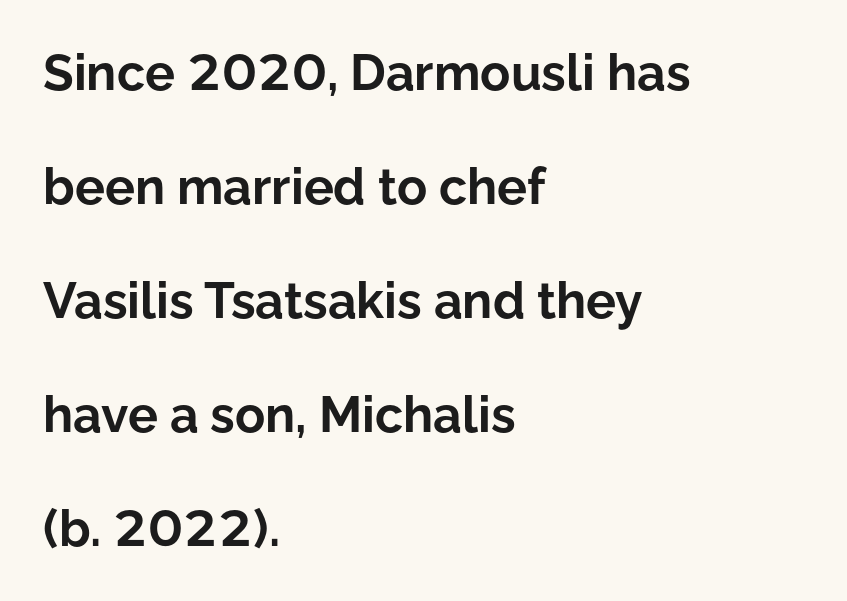
{"serif": "no", "italic": "no", "bold": "yes", "weight": "bold", "width": "normal", "stroke_contrast": "low", "x_height": "medium", "monospaced": "no", "underline": "no", "align": "left", "line_spacing": "loose", "line_spacing_ratio": 2.28, "letter_spacing": "normal", "letter_spacing_em": 0.0, "glyph_px": 50}
